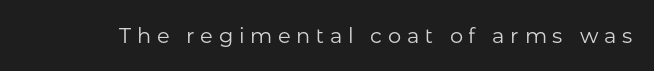
Q: Is the text bold? A: No.
Q: Is the text italic (slanted)? A: No, it is upright.
Q: Is the text underlined? A: No.
Q: Is the spacing between letters normal or unusually wide? A: Unusually wide.
